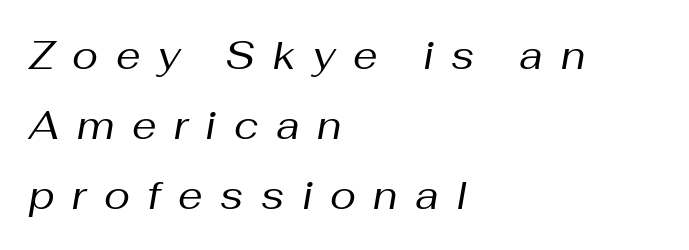
{"italic": "yes", "lean": "right", "slant_degrees": 10, "bold": "no", "weight": "regular", "width": "normal", "stroke_contrast": "medium", "x_height": "medium", "monospaced": "no", "underline": "no", "align": "left", "line_spacing_ratio": 1.79, "letter_spacing": "wide", "letter_spacing_em": 0.45, "glyph_px": 39}
